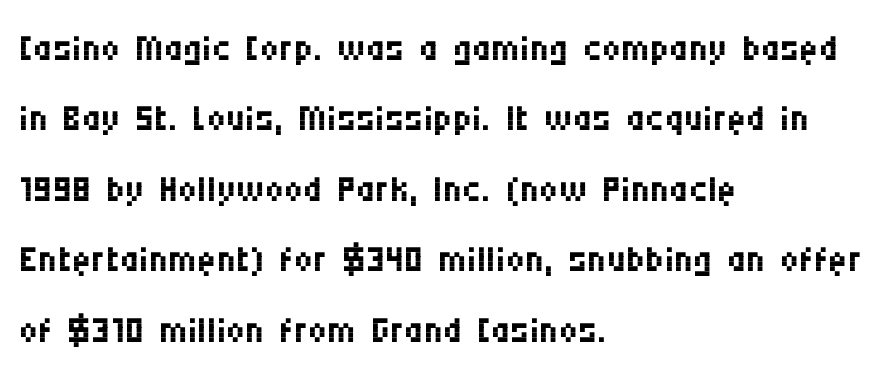
This sample is left-justified, so line endings fall wherever the words run out. Nobody drew a line under any word here. The line-height multiplier appears to be the usual default. The tracking reads as untouched default to a designer's eye.
